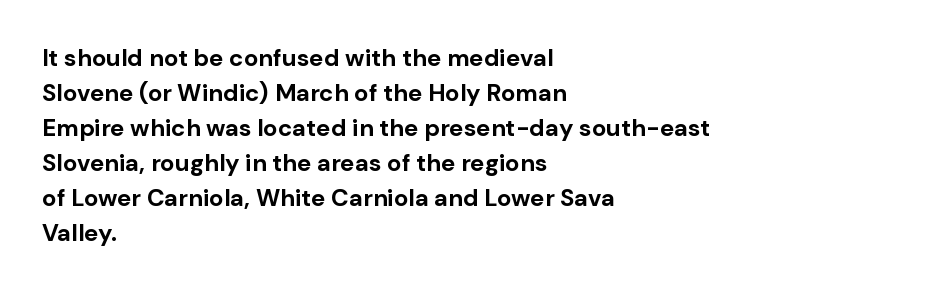
{"italic": "no", "bold": "yes", "underline": "no", "align": "left", "line_spacing": "normal", "line_spacing_ratio": 1.46, "letter_spacing": "normal", "letter_spacing_em": 0.0, "glyph_px": 24}
